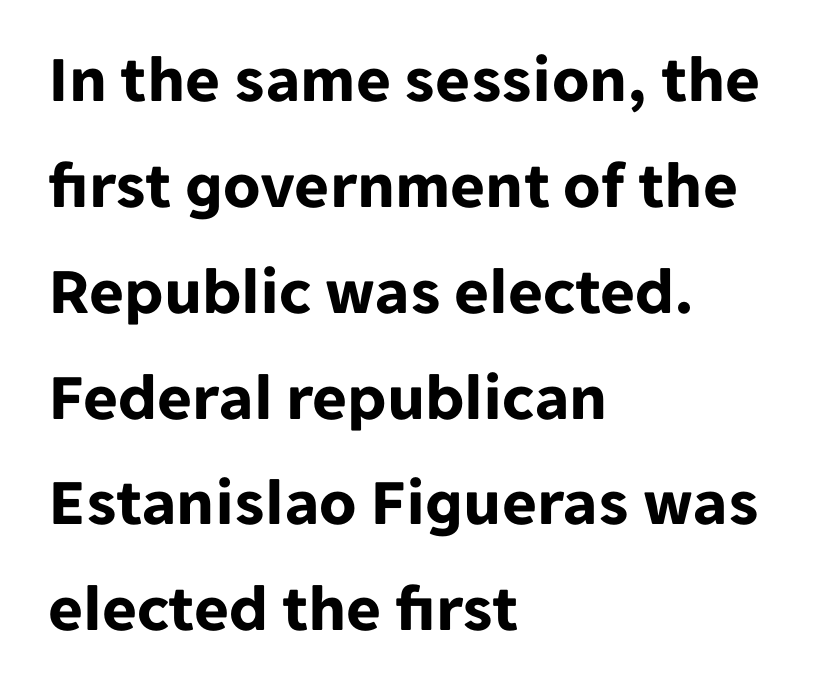
Q: Is the text bold? A: Yes.
Q: Is the text italic (slanted)? A: No, it is upright.
Q: Is the typeface a serif or a sans-serif typeface? A: Sans-serif.
Q: Is the text underlined? A: No.
Q: How is the paragraph aligned? A: Left-aligned.
Q: Is the spacing between letters normal or unusually wide? A: Normal.
Q: Is the spacing between lines tight, normal or loose? A: Normal.
Q: Width (condensed, normal, or wide)? A: Normal.
Q: Stroke contrast? A: Low.
Q: x-height? A: Medium.
Q: Monospaced? A: No.
